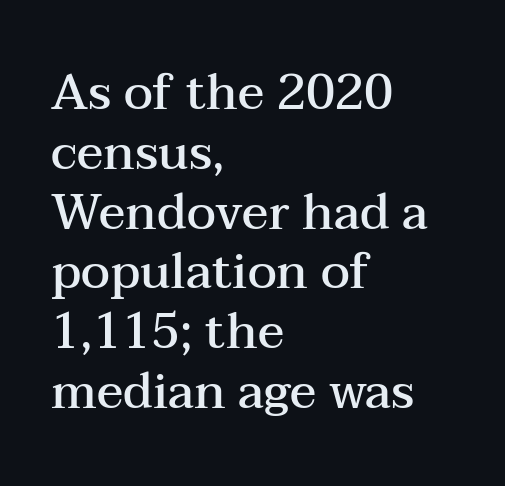
Q: Is the text bold? A: Semi-bold.
Q: Is the text italic (slanted)? A: No, it is upright.
Q: Is the typeface a serif or a sans-serif typeface? A: Serif.
Q: Is the text underlined? A: No.
Q: How is the paragraph aligned? A: Left-aligned.
Q: Is the spacing between letters normal or unusually wide? A: Normal.
Q: Width (condensed, normal, or wide)? A: Wide.
Q: Stroke contrast? A: Medium.
Q: x-height? A: Medium.
Q: Monospaced? A: No.
